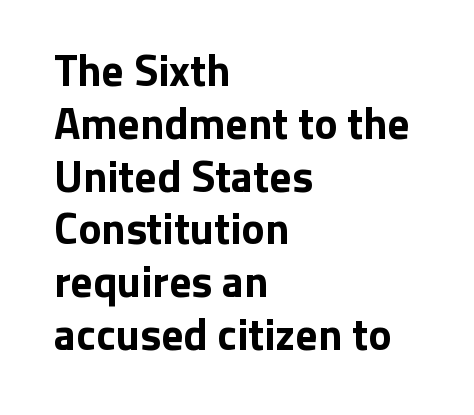
Q: Is the text bold? A: Yes.
Q: Is the text italic (slanted)? A: No, it is upright.
Q: Is the typeface a serif or a sans-serif typeface? A: Sans-serif.
Q: Is the text underlined? A: No.
Q: How is the paragraph aligned? A: Left-aligned.
Q: Is the spacing between letters normal or unusually wide? A: Normal.
Q: Width (condensed, normal, or wide)? A: Normal.
Q: Stroke contrast? A: Low.
Q: x-height? A: Medium.
Q: Monospaced? A: No.
